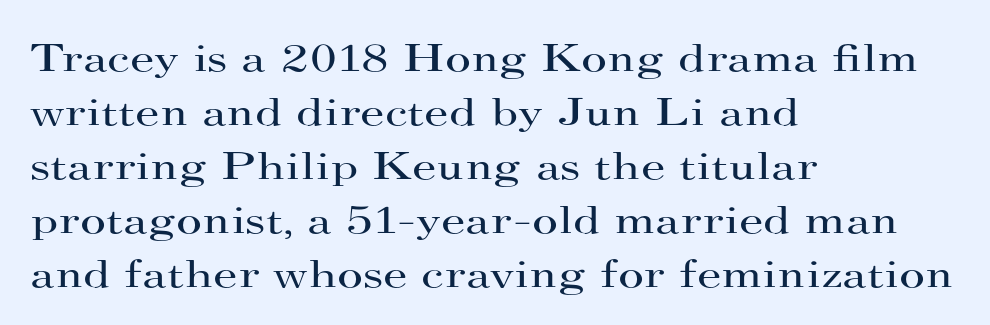
{"serif": "yes", "italic": "no", "bold": "no", "weight": "regular", "width": "wide", "stroke_contrast": "high", "x_height": "small", "monospaced": "no", "underline": "no", "align": "left", "line_spacing": "normal", "line_spacing_ratio": 1.35, "letter_spacing": "normal", "letter_spacing_em": 0.0, "glyph_px": 40}
